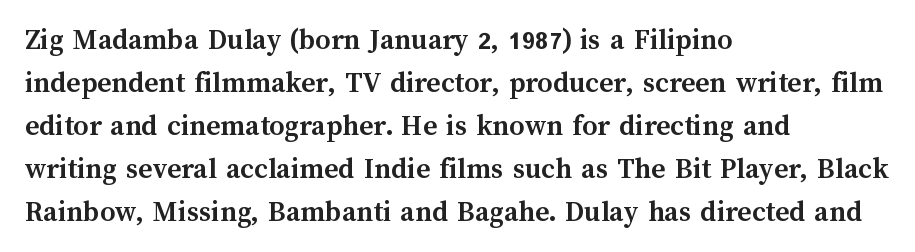
Here the glyphs are tracked normally, forming tight word shapes. The space beneath each line is pristine and unruled. Normally led — the rows are evenly, conventionally spaced. One-word summary of the alignment: left. Students, this is bold: see how much ink each stroke carries. Designer's note — italics off, roman on.
